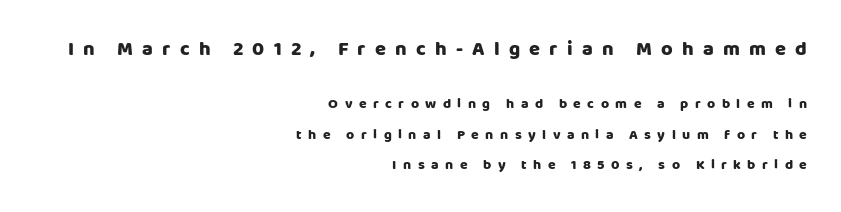
Q: Is the text bold? A: Yes.
Q: Is the text italic (slanted)? A: No, it is upright.
Q: Is the text underlined? A: No.
Q: How is the paragraph aligned? A: Right-aligned.
Q: Is the spacing between letters normal or unusually wide? A: Unusually wide.
Q: Is the spacing between lines tight, normal or loose? A: Loose.
Q: Which block of text is set in a larger size, the first (top) or the second (bottom)? A: The first (top) one.
